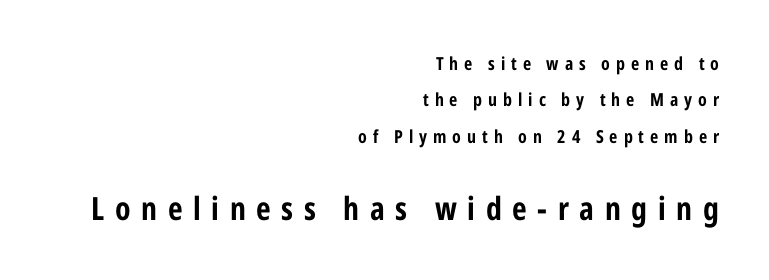
{"serif": "no", "italic": "no", "bold": "yes", "weight": "bold", "width": "condensed", "stroke_contrast": "low", "x_height": "medium", "monospaced": "no", "underline": "no", "align": "right", "line_spacing": "loose", "line_spacing_ratio": 2.02, "letter_spacing": "wide", "letter_spacing_em": 0.33, "larger_block": "second", "size_ratio": 1.78, "glyph_px": 32}
